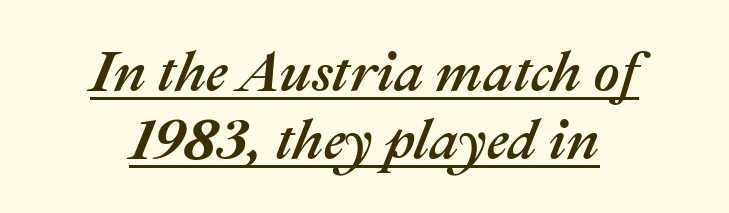
{"italic": "yes", "lean": "right", "slant_degrees": 22, "width": "normal", "stroke_contrast": "medium", "x_height": "medium", "monospaced": "no", "underline": "yes", "align": "center", "line_spacing_ratio": 1.19, "letter_spacing": "normal", "letter_spacing_em": 0.0, "glyph_px": 57}
